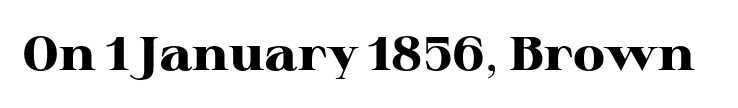
The image shows 47 px heavy, wide serif type, upright; set normal letter spacing, not underlined; high stroke contrast and a medium x-height.
